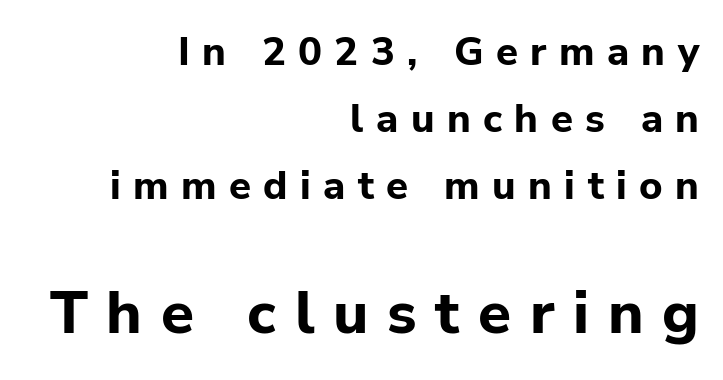
Does the lettering tilt? It doesn't — this is upright. Each letter's strokes conclude bluntly, with no projecting serifs. Glance below the letters and you will spot only blank space. The typesetter chose a ragged-left arrangement here. The second block has been scaled up relative to the first. Compared with typical body copy, the letter spacing here is much looser.
